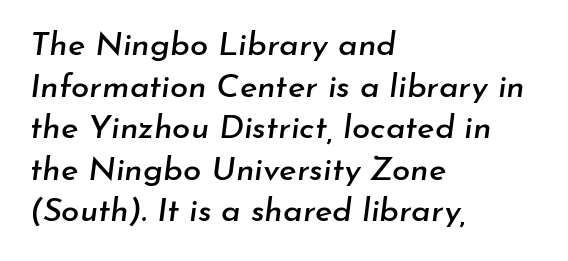
Q: Is the text italic (slanted)? A: Yes, it leans right by about 7 degrees.
Q: Is the text underlined? A: No.
Q: How is the paragraph aligned? A: Left-aligned.
Q: Is the spacing between letters normal or unusually wide? A: Normal.
Q: Is the spacing between lines tight, normal or loose? A: Normal.
Q: Width (condensed, normal, or wide)? A: Normal.
Q: Stroke contrast? A: Low.
Q: x-height? A: Small.
Q: Monospaced? A: No.
